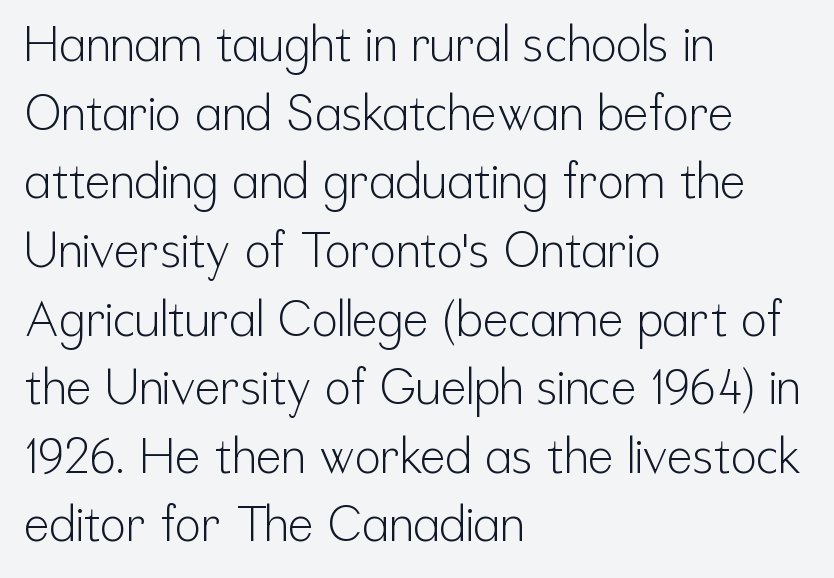
Counters stay open thanks to moderate or lighter strokes. Look at the bottom of the vertical strokes: they stop flat, with no serifs. This sample has the flowing, uneven cadence of proportional lettering. These lines keep a tight, regular rhythm from letter to letter. Characters remain perfectly vertical along every line. Regarding leading, the lines here are spaced in the standard way.
